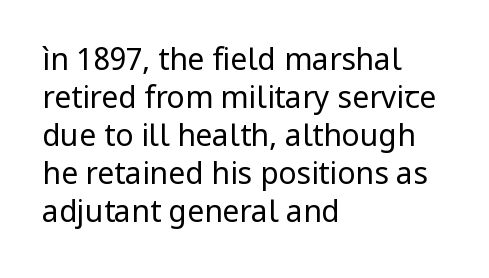
Q: Is the text bold? A: No.
Q: Is the text italic (slanted)? A: No, it is upright.
Q: Is the typeface a serif or a sans-serif typeface? A: Sans-serif.
Q: Is the text underlined? A: No.
Q: How is the paragraph aligned? A: Left-aligned.
Q: Is the spacing between letters normal or unusually wide? A: Normal.
Q: Is the spacing between lines tight, normal or loose? A: Normal.
Q: Width (condensed, normal, or wide)? A: Normal.
Q: Stroke contrast? A: Low.
Q: x-height? A: Medium.
Q: Monospaced? A: No.
